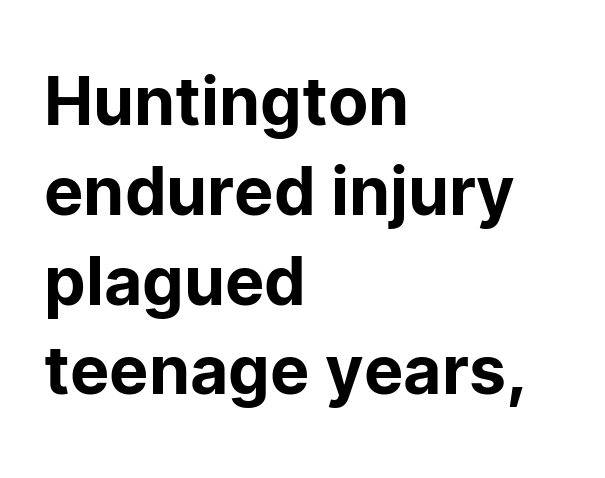
Looks like regular typesetting: each glyph gets only the width it needs. Tracking here is standard; glyphs follow each other at the usual distance. Line spacing here is normal. Note: no serifs on the glyphs.
